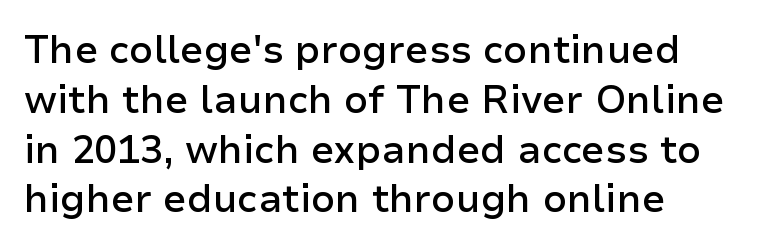
The image shows 38 px semibold sans-serif type, upright; set left-aligned, normal line spacing (1.31x), normal letter spacing, not underlined; low stroke contrast and a medium x-height.
